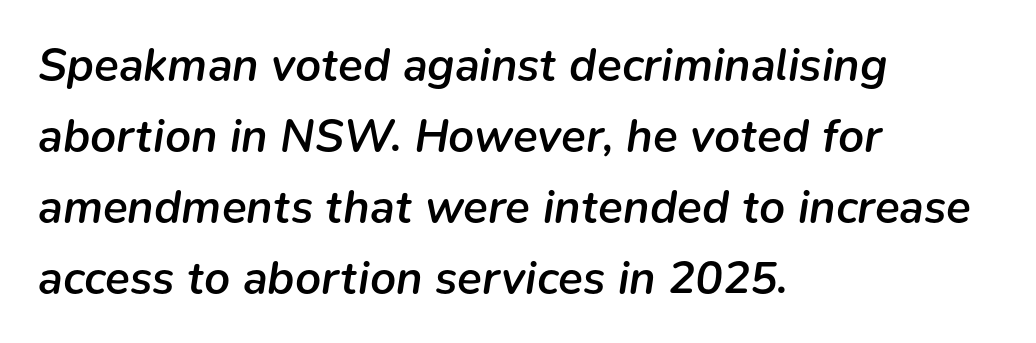
Q: Is the text bold? A: Semi-bold.
Q: Is the text italic (slanted)? A: Yes, it leans right by about 9 degrees.
Q: Is the text underlined? A: No.
Q: How is the paragraph aligned? A: Left-aligned.
Q: Is the spacing between letters normal or unusually wide? A: Normal.
Q: Is the spacing between lines tight, normal or loose? A: Normal.
Q: Width (condensed, normal, or wide)? A: Normal.
Q: Stroke contrast? A: Low.
Q: x-height? A: Medium.
Q: Monospaced? A: No.
